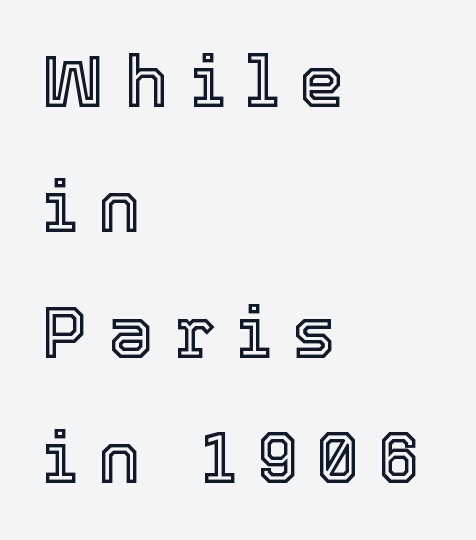
The letters are spread apart with noticeably loose tracking. A bare baseline throughout the passage. Spacing verdict: proportional, widths tailored to each character. Designer's note — italics off, roman on. Alignment: flush left.
